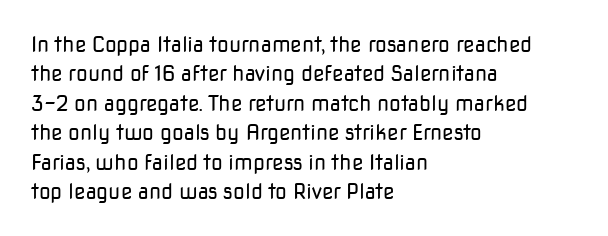
A clean baseline with only descenders dipping below it. If you drew a line through each stem, it would be perfectly vertical. Honestly, the row spacing looks completely unremarkable. Is this a heavy cut? Hardly; it is regular or lighter.
